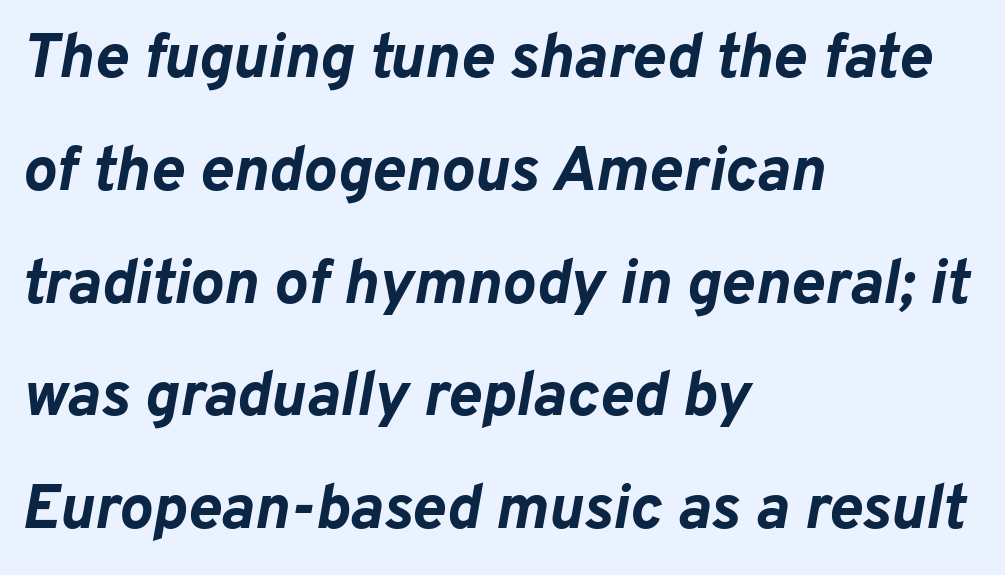
The image shows 63 px bold type, italic (leaning right); set left-aligned, line spacing 1.79x, normal letter spacing, not underlined; low stroke contrast and a medium x-height.
